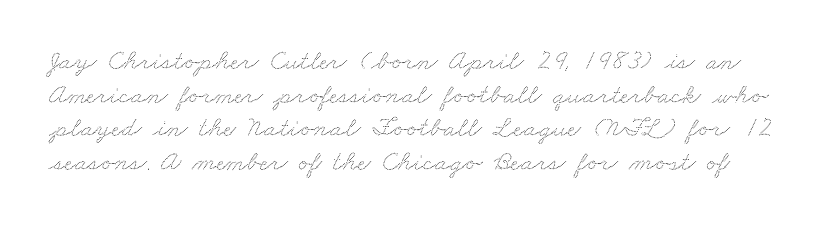
The image shows 28 px wide type; set line spacing 1.2x, normal letter spacing, not underlined; low stroke contrast and a small x-height.
